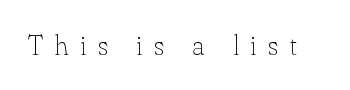
The image shows 28 px thin serif type, upright; set unusually wide letter spacing (+0.39 em), not underlined; low stroke contrast and a small x-height.
